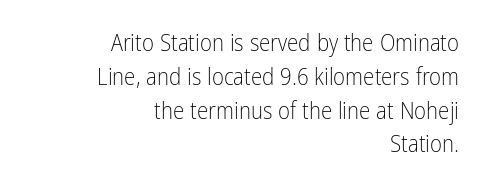
The lettering stays uniformly vertical, giving the passage a roman look. Which margin do the lines hug? The right one — the left edge is uneven. Nobody drew a line under any word here. Letter spacing: default. Vertical spacing — default. The typeface has the unassuming heft of standard copy or less.
